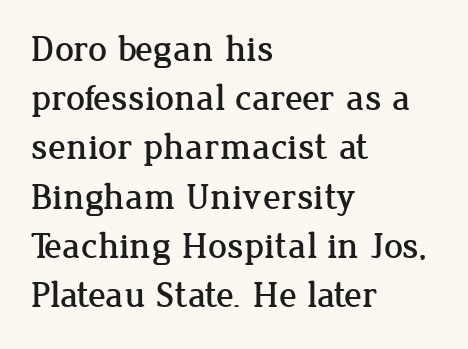
{"serif": "yes", "italic": "no", "width": "normal", "stroke_contrast": "low", "x_height": "medium", "monospaced": "no", "underline": "no", "align": "left", "line_spacing": "normal", "line_spacing_ratio": 1.33, "letter_spacing": "normal", "letter_spacing_em": 0.0, "glyph_px": 37}
